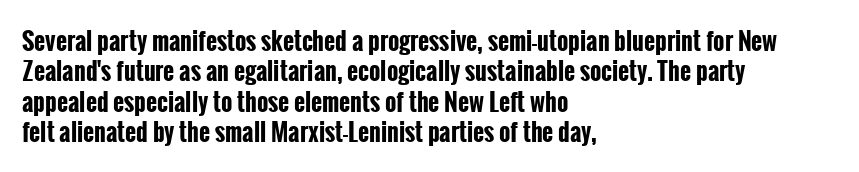
{"italic": "no", "bold": "yes", "underline": "no", "align": "left", "line_spacing": "normal", "line_spacing_ratio": 1.27, "letter_spacing": "normal", "letter_spacing_em": 0.0, "glyph_px": 24}
